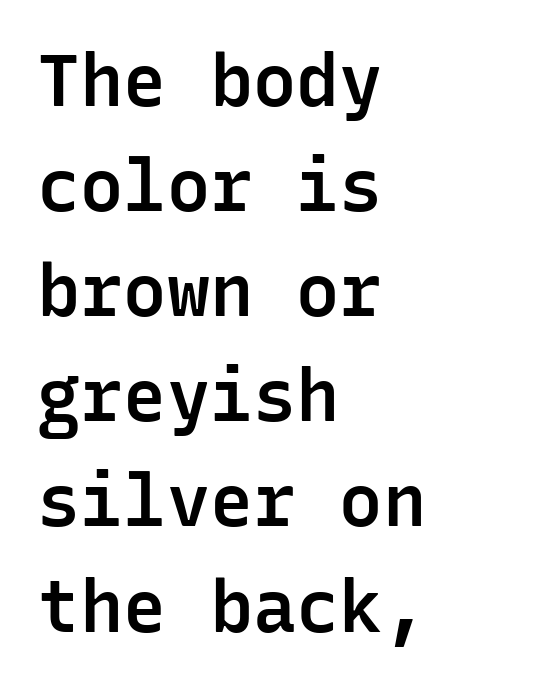
{"serif": "no", "italic": "no", "bold": "semi", "weight": "semibold", "width": "normal", "stroke_contrast": "low", "x_height": "medium", "monospaced": "yes", "underline": "no", "align": "left", "line_spacing": "normal", "line_spacing_ratio": 1.46, "letter_spacing": "normal", "letter_spacing_em": 0.0, "glyph_px": 72}
